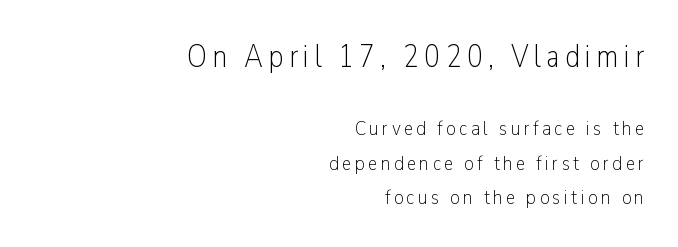
{"serif": "no", "italic": "no", "bold": "no", "weight": "light", "width": "condensed", "stroke_contrast": "low", "x_height": "medium", "monospaced": "no", "underline": "no", "align": "right", "line_spacing": "normal", "line_spacing_ratio": 1.66, "larger_block": "first", "size_ratio": 1.52, "glyph_px": 32}
